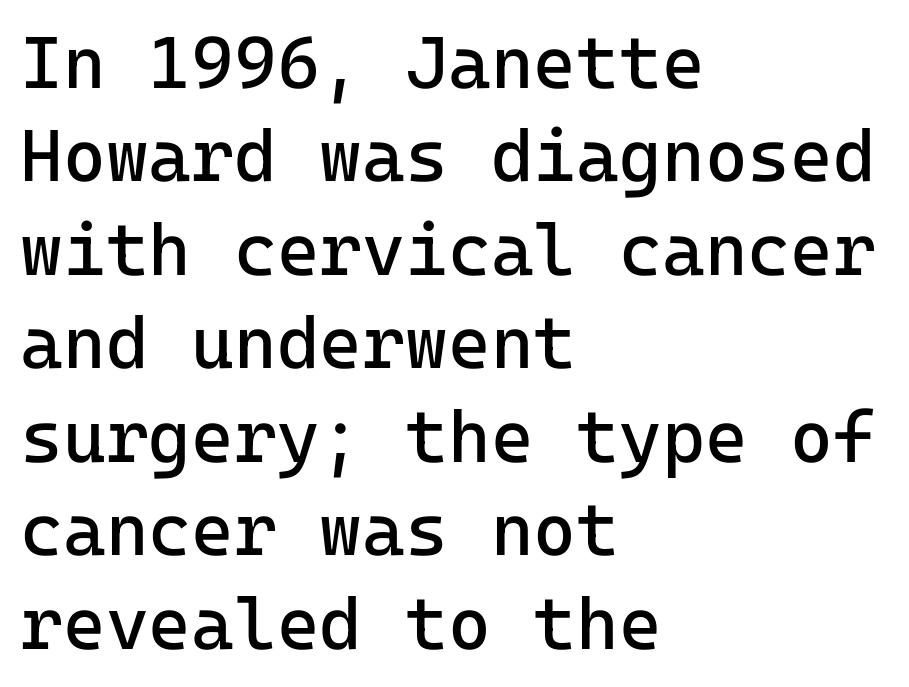
{"serif": "no", "italic": "no", "bold": "no", "weight": "regular", "width": "normal", "stroke_contrast": "low", "x_height": "medium", "monospaced": "yes", "underline": "no", "align": "left", "line_spacing": "normal", "line_spacing_ratio": 1.28, "letter_spacing": "normal", "letter_spacing_em": 0.0, "glyph_px": 73}
